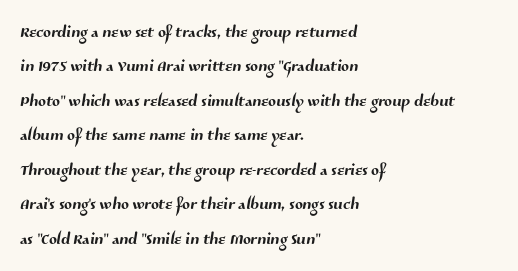
{"underline": "no", "align": "left", "line_spacing": "normal", "line_spacing_ratio": 1.5, "letter_spacing": "normal", "letter_spacing_em": 0.0, "glyph_px": 23}
